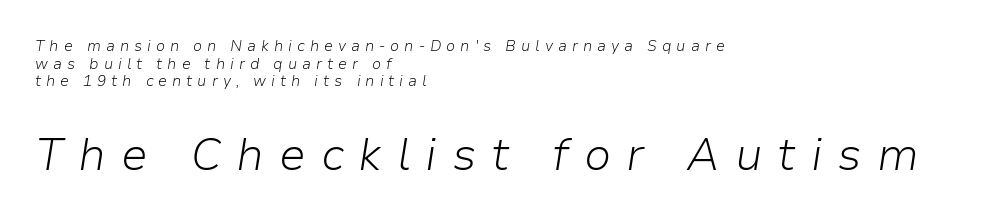
Here the second block reads like a headline and the first like body copy. Left-aligned paragraph, ragged on the right. Note the varied advance widths — an 'i' is clearly narrower than an 'm'. The foot of each line stays bare and open. You could only call the tracking loose — the letters float apart.
